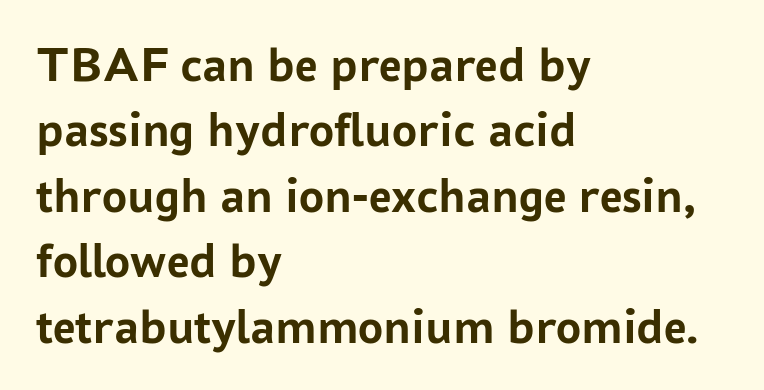
A normal amount of white space separates one row of letters from the next. Does the lettering tilt? It doesn't — this is upright. Students, note that the glyphs here touch the page at normal intervals. Serifs: no, the terminals of the letterforms are clean. On the weight axis this lands at bold, roughly 700.
